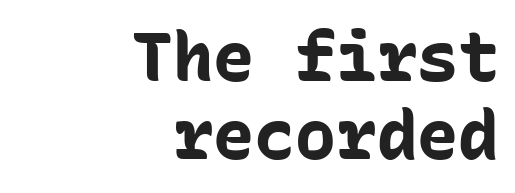
Q: Is the text bold? A: Yes.
Q: Is the text italic (slanted)? A: No, it is upright.
Q: Is the typeface a serif or a sans-serif typeface? A: Sans-serif.
Q: Is the text underlined? A: No.
Q: How is the paragraph aligned? A: Right-aligned.
Q: Is the spacing between letters normal or unusually wide? A: Normal.
Q: Is the spacing between lines tight, normal or loose? A: Tight.
Q: Width (condensed, normal, or wide)? A: Normal.
Q: Stroke contrast? A: Low.
Q: x-height? A: Medium.
Q: Monospaced? A: Yes.
